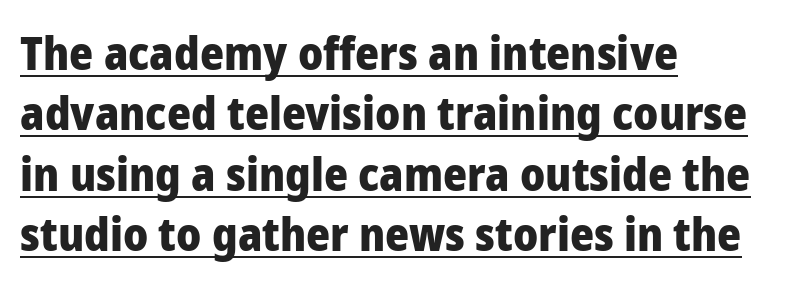
The image shows 46 px heavy sans-serif type, upright; set left-aligned, normal line spacing (1.31x), normal letter spacing, underlined; low stroke contrast and a medium x-height.
